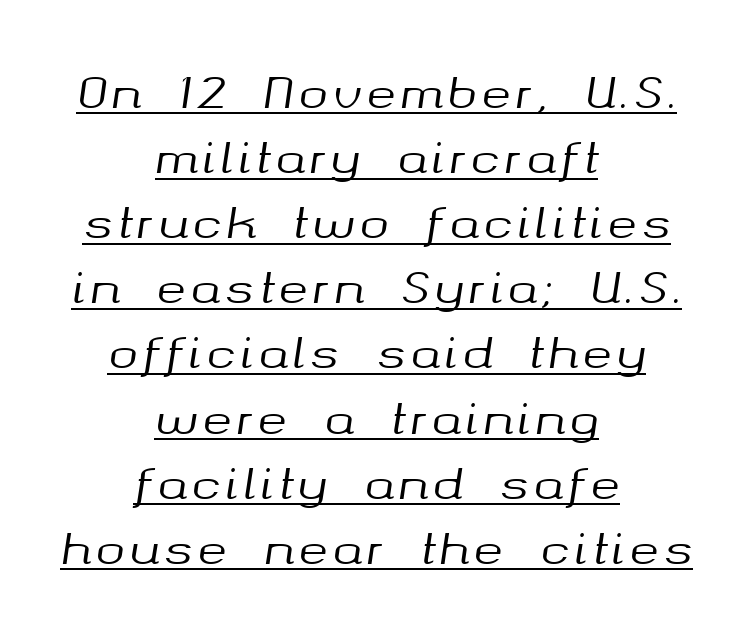
Q: Is the text italic (slanted)? A: Yes, it leans right by about 8 degrees.
Q: Is the text underlined? A: Yes.
Q: How is the paragraph aligned? A: Centered.
Q: Is the spacing between lines tight, normal or loose? A: Normal.
Q: Width (condensed, normal, or wide)? A: Normal.
Q: Stroke contrast? A: Medium.
Q: x-height? A: Medium.
Q: Monospaced? A: No.
